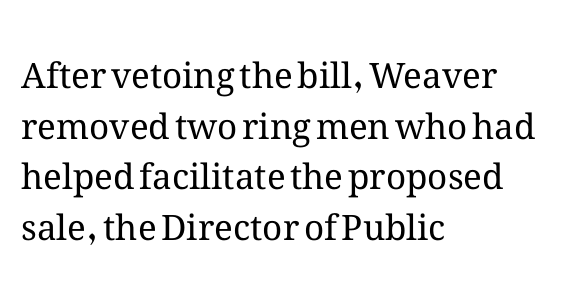
{"italic": "no", "bold": "no", "weight": "regular", "width": "normal", "stroke_contrast": "medium", "x_height": "medium", "monospaced": "no", "underline": "no", "align": "left", "line_spacing": "normal", "line_spacing_ratio": 1.45, "letter_spacing": "normal", "letter_spacing_em": 0.0, "glyph_px": 35}
